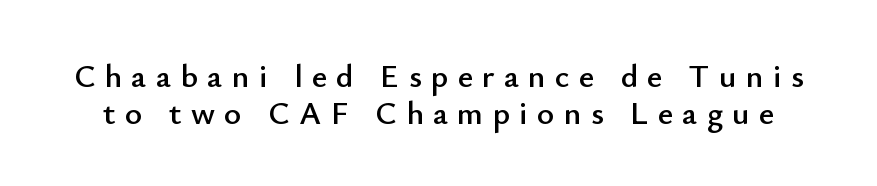
What's the leading like? Squeezed, with rows nearly overlapping. Descender tails drop into unmarked territory. The tracking reads as deliberately expanded to a designer's eye. You could not count columns in this text — the font is proportionally spaced. Upright lettering throughout. The glyphs in this specimen are sans serif.
